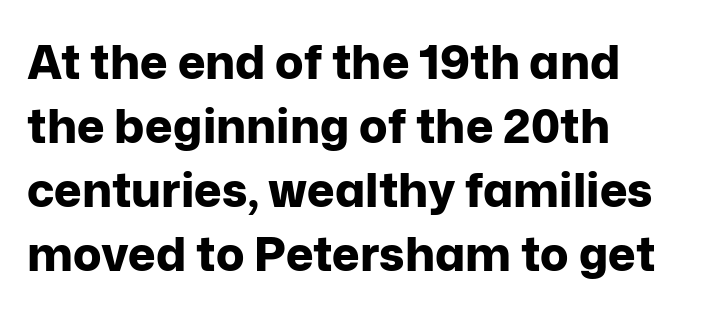
The image shows 47 px bold sans-serif type, upright; set left-aligned, normal line spacing (1.36x), normal letter spacing, not underlined; low stroke contrast and a medium x-height.
